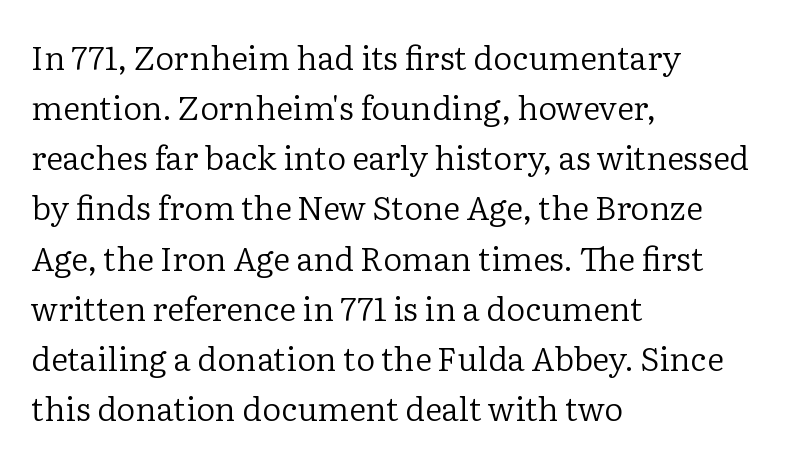
{"serif": "yes", "italic": "no", "bold": "no", "weight": "regular", "width": "normal", "stroke_contrast": "low", "x_height": "medium", "monospaced": "no", "underline": "no", "align": "left", "line_spacing": "normal", "line_spacing_ratio": 1.52, "letter_spacing": "normal", "letter_spacing_em": 0.0, "glyph_px": 33}
